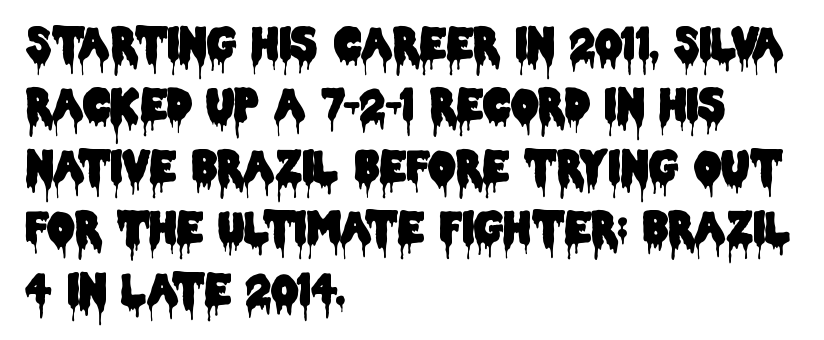
The image shows 43 px condensed sans-serif type, upright; set left-aligned, normal line spacing (1.43x), normal letter spacing, not underlined; low stroke contrast and a large x-height.
